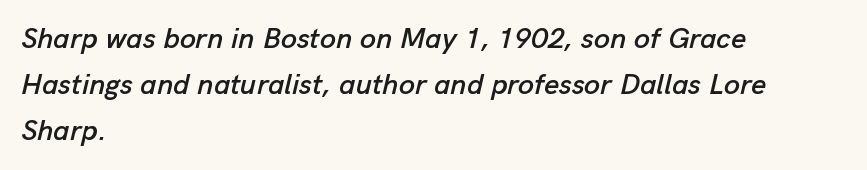
The image shows 29 px text type, italic (leaning right); set left-aligned, normal line spacing (1.58x), normal letter spacing, not underlined; low stroke contrast and a medium x-height.
